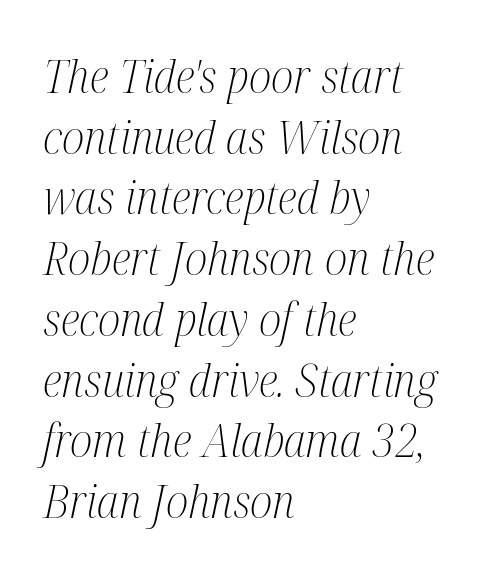
The whole block is typeset with a tilt. Vertical spacing — default. Bare-footed words on every line. Is this a fixed-width face? No — the glyphs have proportional, varying widths.
